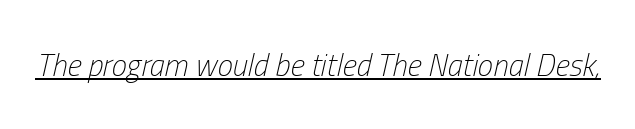
{"italic": "yes", "lean": "right", "slant_degrees": 13, "bold": "no", "weight": "light", "width": "condensed", "stroke_contrast": "low", "x_height": "medium", "monospaced": "no", "underline": "yes", "letter_spacing": "normal", "letter_spacing_em": 0.0, "glyph_px": 31}
